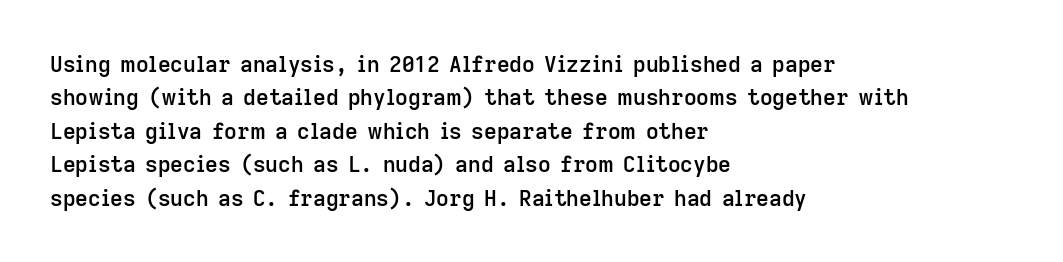
{"italic": "no", "bold": "semi", "underline": "no", "align": "left", "line_spacing": "normal", "line_spacing_ratio": 1.52, "letter_spacing": "normal", "letter_spacing_em": 0.0, "glyph_px": 22}
